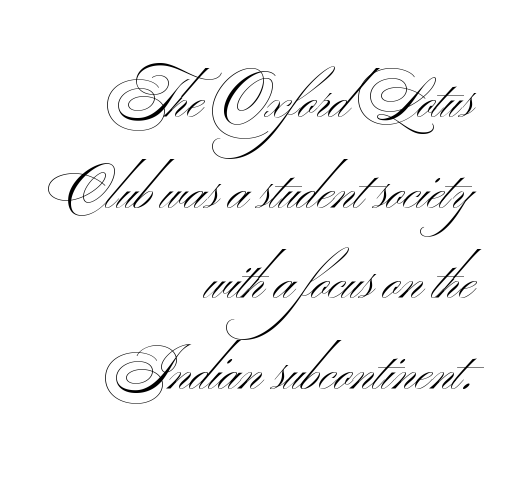
Q: Is the text bold? A: No.
Q: Is the typeface a serif or a sans-serif typeface? A: Sans-serif.
Q: Is the text underlined? A: No.
Q: How is the paragraph aligned? A: Right-aligned.
Q: Is the spacing between letters normal or unusually wide? A: Normal.
Q: Is the spacing between lines tight, normal or loose? A: Normal.
Q: Width (condensed, normal, or wide)? A: Wide.
Q: Stroke contrast? A: Medium.
Q: x-height? A: Small.
Q: Monospaced? A: No.
